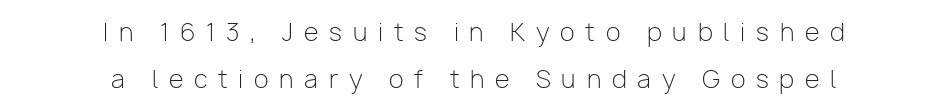
The foot of each line stays bare and open. This rendering uses center alignment, leaving both contours irregular but symmetric. Summary of weight: not heavy and not bold. These lines stand farther apart than default settings would place them. Each word looks stretched out because of the extra space between its letters. Posture: vertical.
